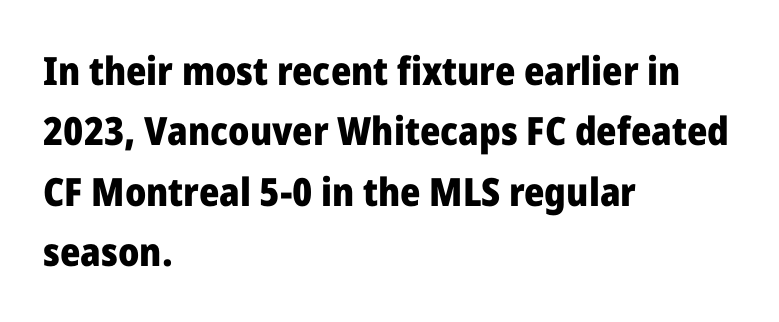
The image shows 39 px heavy sans-serif type, upright; set left-aligned, normal line spacing (1.55x), normal letter spacing, not underlined; low stroke contrast and a medium x-height.
